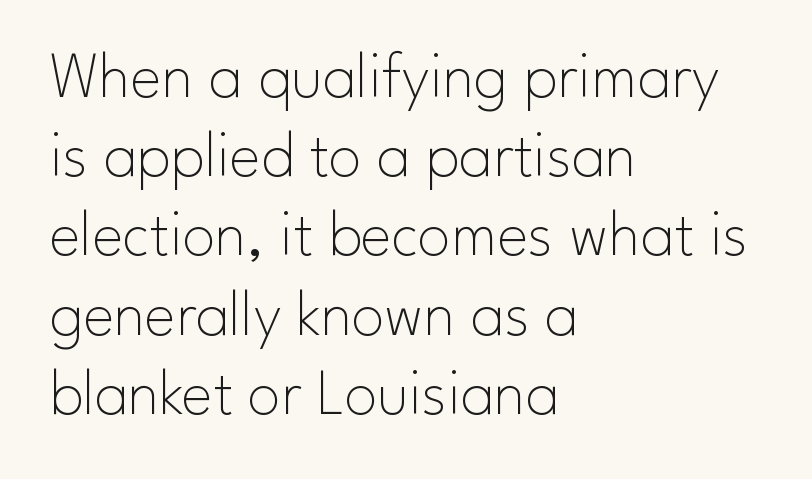
The passage is arranged the way most books set body copy — flush left. Characters follow at the spacing the type designer built in. This sample has the flowing, uneven cadence of proportional lettering. Nothing sits at the stroke ends, so this counts as sans-serif. The zone under the glyphs is completely vacant. A light-to-regular cut is what we see here.
